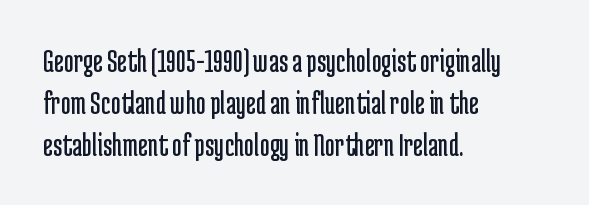
Q: Is the text bold? A: No.
Q: Is the text italic (slanted)? A: No, it is upright.
Q: Is the typeface a serif or a sans-serif typeface? A: Sans-serif.
Q: Is the text underlined? A: No.
Q: How is the paragraph aligned? A: Left-aligned.
Q: Is the spacing between letters normal or unusually wide? A: Normal.
Q: Width (condensed, normal, or wide)? A: Condensed.
Q: Stroke contrast? A: Low.
Q: x-height? A: Medium.
Q: Monospaced? A: No.
